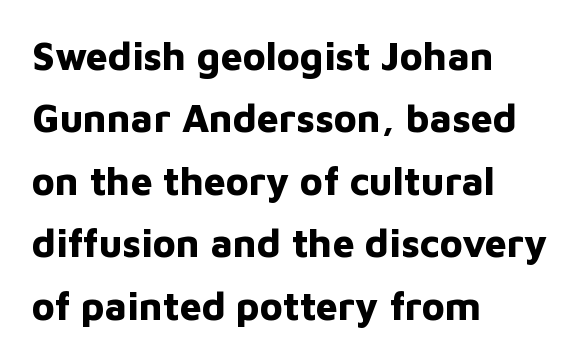
Q: Is the text bold? A: Yes.
Q: Is the text italic (slanted)? A: No, it is upright.
Q: Is the typeface a serif or a sans-serif typeface? A: Sans-serif.
Q: Is the text underlined? A: No.
Q: How is the paragraph aligned? A: Left-aligned.
Q: Is the spacing between letters normal or unusually wide? A: Normal.
Q: Is the spacing between lines tight, normal or loose? A: Normal.
Q: Width (condensed, normal, or wide)? A: Normal.
Q: Stroke contrast? A: Low.
Q: x-height? A: Medium.
Q: Monospaced? A: No.
